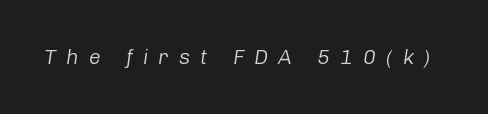
Has an underline been added? It has not. Between one letter and the next there's a generous, obvious gap. The font is comparable to plain body text, perhaps lighter. The axis of the letterforms is tilted away from vertical.
